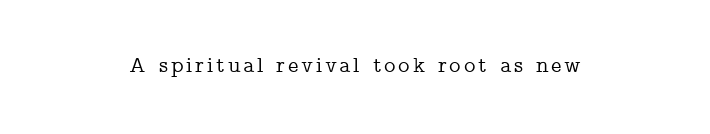
The image shows 22 px text type, upright; set centered, not underlined.
